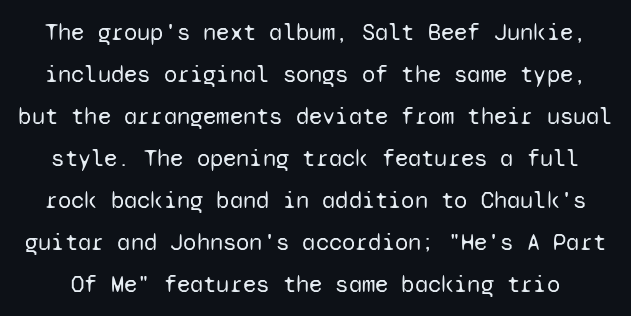
{"italic": "no", "bold": "no", "underline": "no", "line_spacing_ratio": 1.75, "letter_spacing": "normal", "letter_spacing_em": 0.0, "glyph_px": 24}
